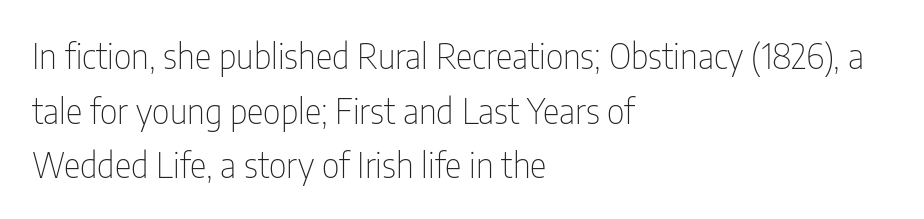
Nope, no serifs anywhere on these letters. A roman cut, with each character standing at attention. Is this a heavy cut? Hardly; it is regular or lighter. Quick note: underline off. Compared with typical body copy, the letter spacing here is the same. Vertically, the passage feels balanced, rows spaced as you'd expect.
